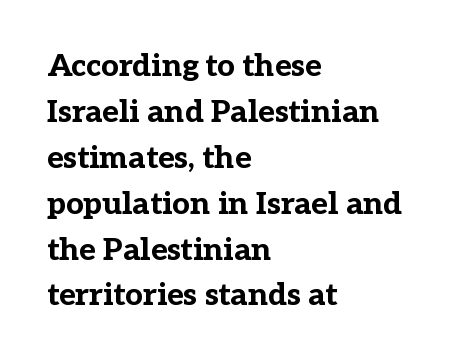
Q: Is the text bold? A: Yes.
Q: Is the text italic (slanted)? A: No, it is upright.
Q: Is the typeface a serif or a sans-serif typeface? A: Serif.
Q: Is the text underlined? A: No.
Q: How is the paragraph aligned? A: Left-aligned.
Q: Is the spacing between letters normal or unusually wide? A: Normal.
Q: Is the spacing between lines tight, normal or loose? A: Normal.
Q: Width (condensed, normal, or wide)? A: Normal.
Q: Stroke contrast? A: Low.
Q: x-height? A: Medium.
Q: Monospaced? A: No.
